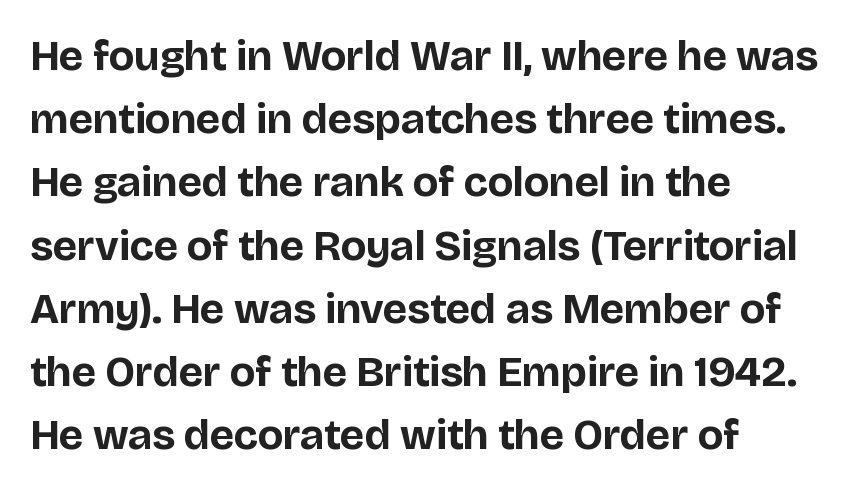
{"serif": "no", "italic": "no", "bold": "yes", "weight": "bold", "width": "normal", "stroke_contrast": "low", "x_height": "large", "monospaced": "no", "underline": "no", "align": "left", "line_spacing": "normal", "line_spacing_ratio": 1.47, "letter_spacing": "normal", "letter_spacing_em": 0.0, "glyph_px": 43}
